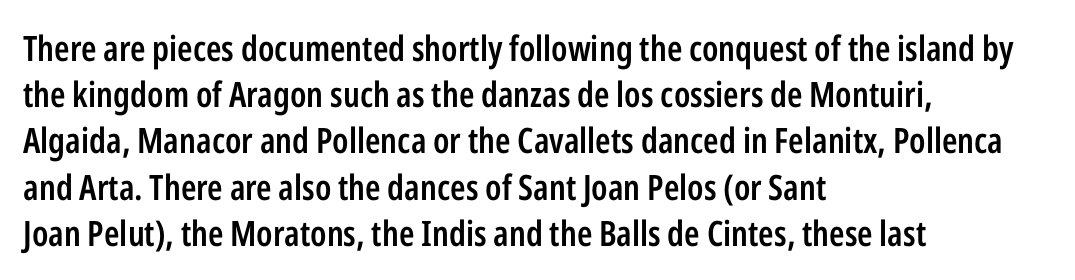
Q: Is the text bold? A: Semi-bold.
Q: Is the text italic (slanted)? A: No, it is upright.
Q: Is the typeface a serif or a sans-serif typeface? A: Sans-serif.
Q: Is the text underlined? A: No.
Q: How is the paragraph aligned? A: Left-aligned.
Q: Is the spacing between letters normal or unusually wide? A: Normal.
Q: Is the spacing between lines tight, normal or loose? A: Normal.
Q: Width (condensed, normal, or wide)? A: Condensed.
Q: Stroke contrast? A: Low.
Q: x-height? A: Medium.
Q: Monospaced? A: No.
